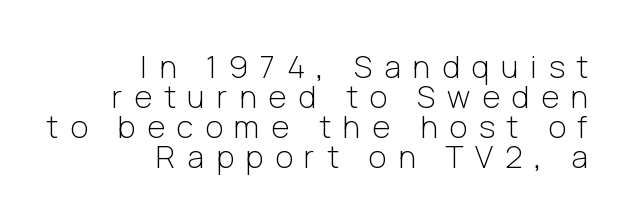
This sample has the flowing, uneven cadence of proportional lettering. You can tell it's not italic because the verticals are truly vertical. Is this a sans? Yes — the strokes have no serifs. The font is comparable to plain body text, perhaps lighter. Spacing between characters has been opened up far beyond the box default. Horizontal alignment here is rightward, an uncommon choice for prose.
